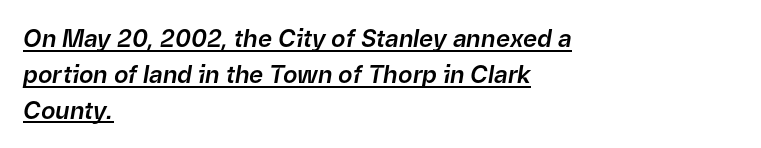
The text carries the slant typical of an italic or oblique font. This rendering features underlined lettering. The setting favours the left margin, as ordinary paragraphs usually do. Letter spacing: default.
